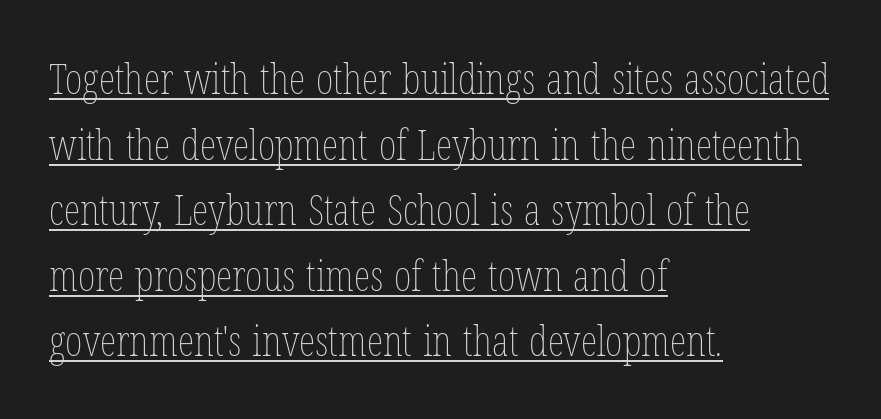
Q: Is the text bold? A: No.
Q: Is the text italic (slanted)? A: No, it is upright.
Q: Is the text underlined? A: Yes.
Q: How is the paragraph aligned? A: Left-aligned.
Q: Is the spacing between letters normal or unusually wide? A: Normal.
Q: Is the spacing between lines tight, normal or loose? A: Normal.
Q: Width (condensed, normal, or wide)? A: Condensed.
Q: Stroke contrast? A: Low.
Q: x-height? A: Medium.
Q: Monospaced? A: No.
